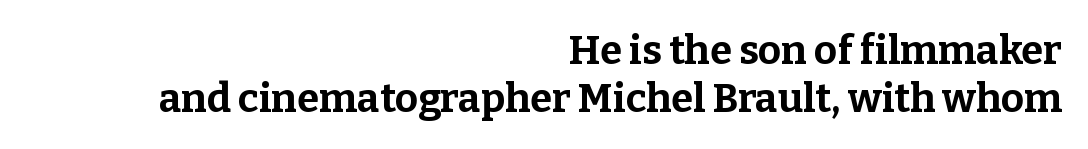
The image shows 40 px bold serif type, upright; set right-aligned, line spacing 1.19x, normal letter spacing, not underlined; low stroke contrast and a medium x-height.
